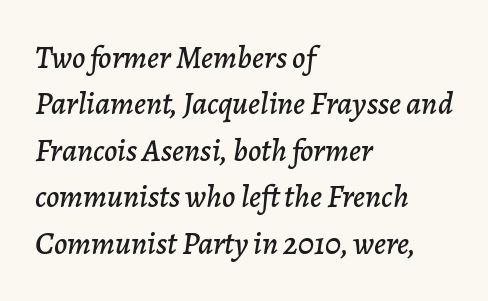
{"italic": "yes", "lean": "right", "slant_degrees": 7, "width": "normal", "stroke_contrast": "low", "x_height": "medium", "monospaced": "no", "underline": "no", "align": "left", "line_spacing": "normal", "line_spacing_ratio": 1.45, "letter_spacing": "normal", "letter_spacing_em": 0.0, "glyph_px": 32}
